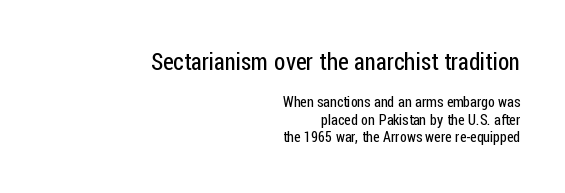
The image shows 23 px text type, upright; set right-aligned, normal line spacing (1.25x), normal letter spacing, not underlined; the first (top) block is 1.64x larger.
